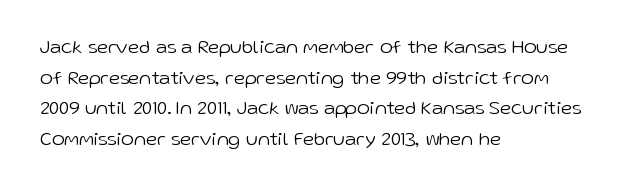
{"italic": "no", "bold": "no", "underline": "no", "align": "left", "line_spacing": "normal", "line_spacing_ratio": 1.53, "letter_spacing": "normal", "letter_spacing_em": 0.0, "glyph_px": 20}
